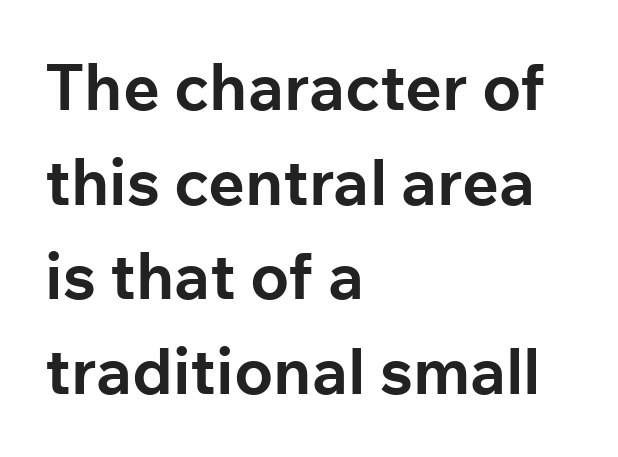
{"serif": "no", "italic": "no", "bold": "yes", "weight": "bold", "width": "normal", "stroke_contrast": "low", "x_height": "medium", "monospaced": "no", "underline": "no", "align": "left", "line_spacing": "normal", "line_spacing_ratio": 1.48, "letter_spacing": "normal", "letter_spacing_em": 0.0, "glyph_px": 64}
